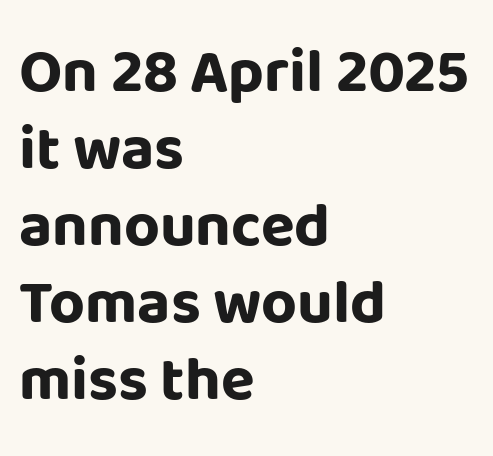
{"serif": "no", "italic": "no", "bold": "yes", "weight": "bold", "width": "normal", "stroke_contrast": "low", "x_height": "large", "monospaced": "no", "underline": "no", "align": "left", "line_spacing_ratio": 1.24, "letter_spacing": "normal", "letter_spacing_em": 0.0, "glyph_px": 62}
